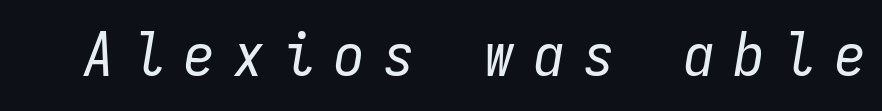
The image shows 61 px regular-weight, condensed type, italic (leaning right), monospaced; set unusually wide letter spacing (+0.32 em), not underlined; low stroke contrast and a medium x-height.
